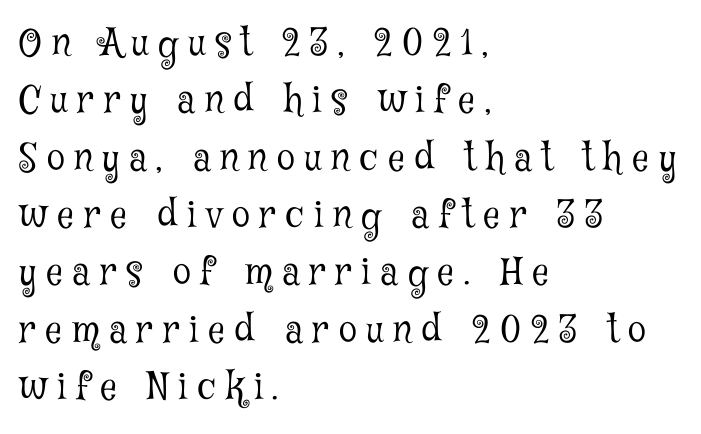
The image shows 37 px light, condensed serif type, upright; set left-aligned, normal line spacing (1.55x), unusually wide letter spacing (+0.26 em), not underlined; low stroke contrast and a medium x-height.
